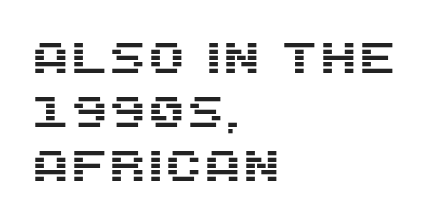
Q: Is the text italic (slanted)? A: No, it is upright.
Q: Is the typeface a serif or a sans-serif typeface? A: Sans-serif.
Q: Is the text underlined? A: No.
Q: How is the paragraph aligned? A: Left-aligned.
Q: Is the spacing between letters normal or unusually wide? A: Normal.
Q: Width (condensed, normal, or wide)? A: Normal.
Q: Stroke contrast? A: Medium.
Q: x-height? A: Large.
Q: Monospaced? A: No.
